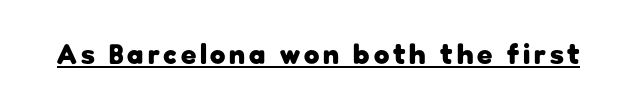
Does the type have serifs? No, each stem ends abruptly. You'd pick this weight for a headline — it's a proper bold. Unlike italic type, these characters show no tilt at all. Note the varied advance widths — an 'i' is clearly narrower than an 'm'.
